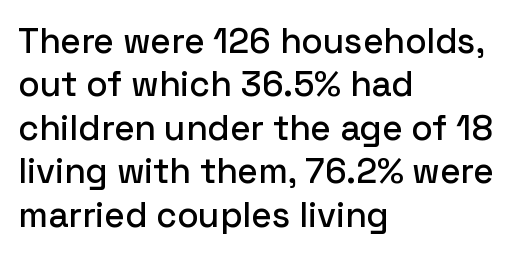
Q: Is the text italic (slanted)? A: No, it is upright.
Q: Is the typeface a serif or a sans-serif typeface? A: Sans-serif.
Q: Is the text underlined? A: No.
Q: How is the paragraph aligned? A: Left-aligned.
Q: Is the spacing between letters normal or unusually wide? A: Normal.
Q: Width (condensed, normal, or wide)? A: Normal.
Q: Stroke contrast? A: Low.
Q: x-height? A: Medium.
Q: Monospaced? A: No.
